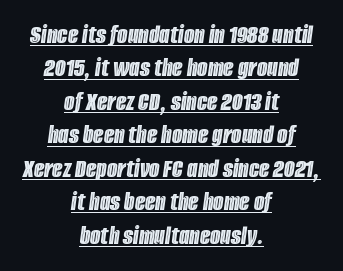
{"italic": "yes", "lean": "right", "slant_degrees": 8, "underline": "yes", "align": "center", "line_spacing_ratio": 1.24, "letter_spacing": "normal", "letter_spacing_em": 0.0, "glyph_px": 27}
